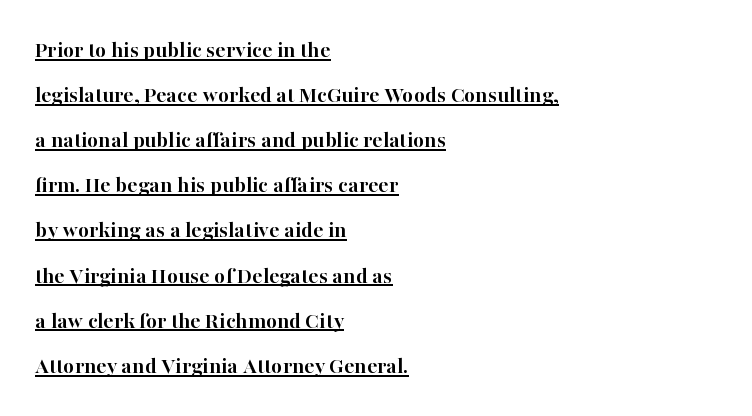
Q: Is the text bold? A: Yes.
Q: Is the text italic (slanted)? A: No, it is upright.
Q: Is the text underlined? A: Yes.
Q: How is the paragraph aligned? A: Left-aligned.
Q: Is the spacing between letters normal or unusually wide? A: Normal.
